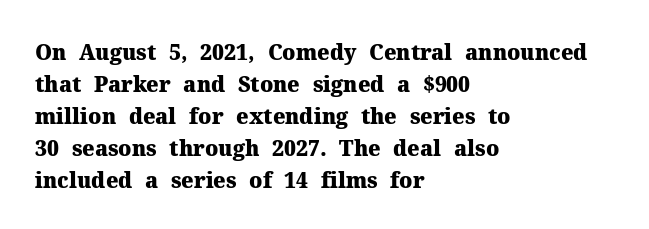
The type sits square on the baseline with zero lean. Summary of weight: heavy, a full bold. Interline gaps are of average width in this sample. The type is set solid horizontally, with unmodified tracking. Underline: absent.
